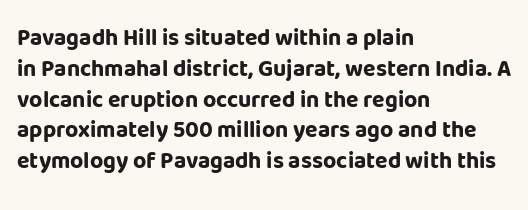
Q: Is the text bold? A: Yes.
Q: Is the text italic (slanted)? A: No, it is upright.
Q: Is the text underlined? A: No.
Q: How is the paragraph aligned? A: Left-aligned.
Q: Is the spacing between letters normal or unusually wide? A: Normal.
Q: Is the spacing between lines tight, normal or loose? A: Normal.
